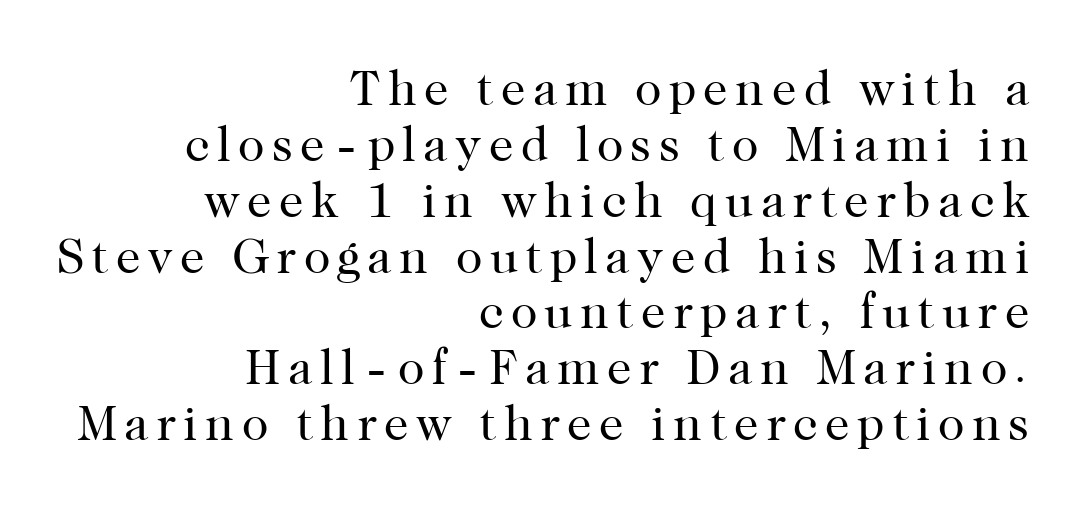
{"serif": "yes", "italic": "no", "bold": "no", "weight": "regular", "width": "normal", "stroke_contrast": "high", "x_height": "medium", "monospaced": "no", "underline": "no", "align": "right", "line_spacing": "tight", "line_spacing_ratio": 1.14, "glyph_px": 49}
